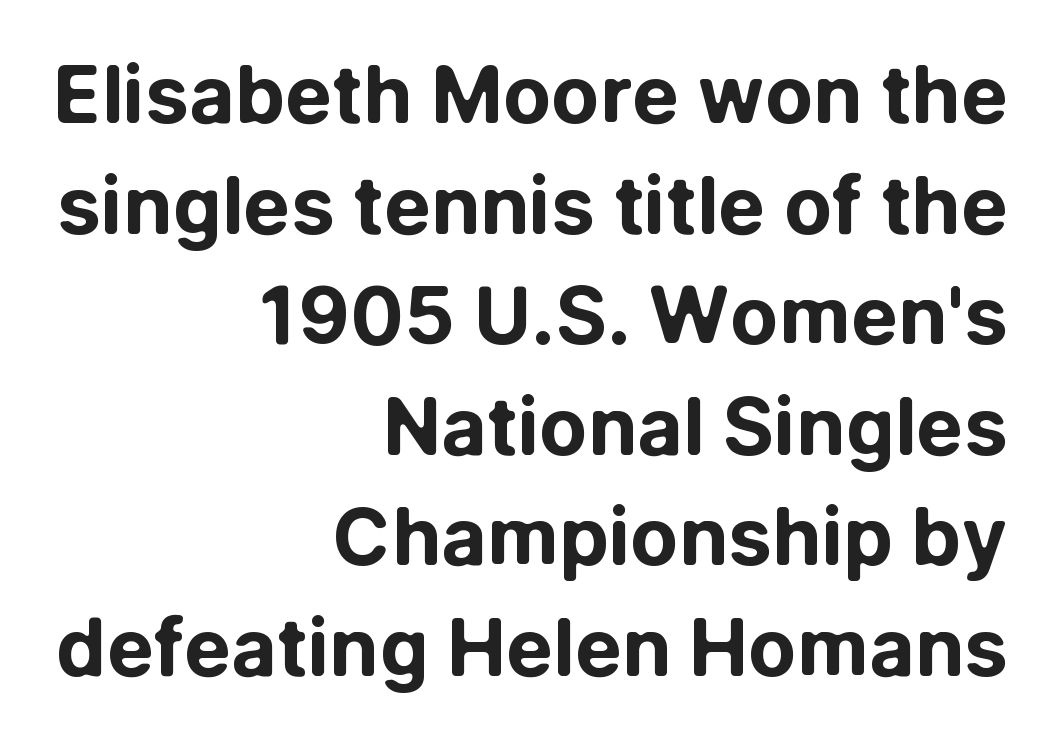
Q: Is the text bold? A: Yes.
Q: Is the text italic (slanted)? A: No, it is upright.
Q: Is the typeface a serif or a sans-serif typeface? A: Sans-serif.
Q: Is the text underlined? A: No.
Q: How is the paragraph aligned? A: Right-aligned.
Q: Is the spacing between letters normal or unusually wide? A: Normal.
Q: Is the spacing between lines tight, normal or loose? A: Normal.
Q: Width (condensed, normal, or wide)? A: Normal.
Q: Stroke contrast? A: Low.
Q: x-height? A: Medium.
Q: Monospaced? A: No.
